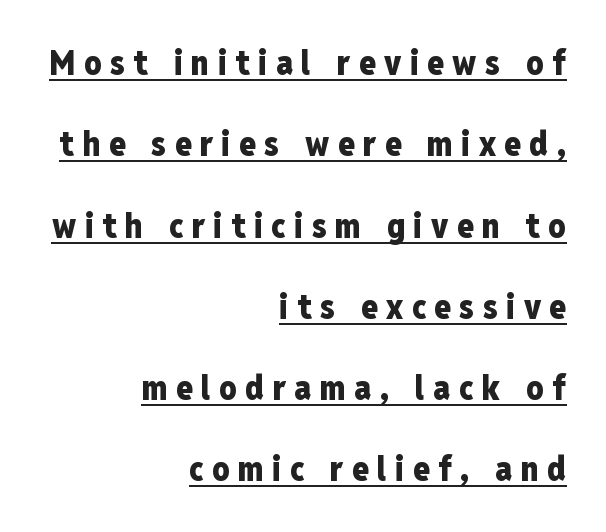
The image shows 34 px heavy, condensed sans-serif type, upright; set right-aligned, loose line spacing (2.39x), unusually wide letter spacing (+0.25 em), underlined; low stroke contrast and a medium x-height.
